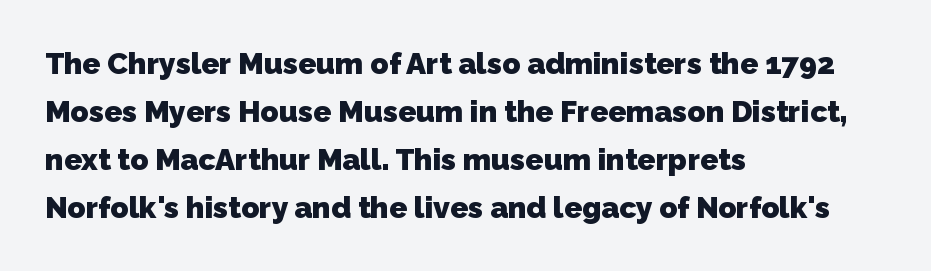
The leading is moderate, giving the passage an even texture. Typographically, this falls in the sans-serif category. Nobody touched the tracking dial on this one. Thick stems and heavy bowls — unmistakably bold. Leftover space on each line is placed entirely after the last word. Glance below the letters and you will spot only blank space.
